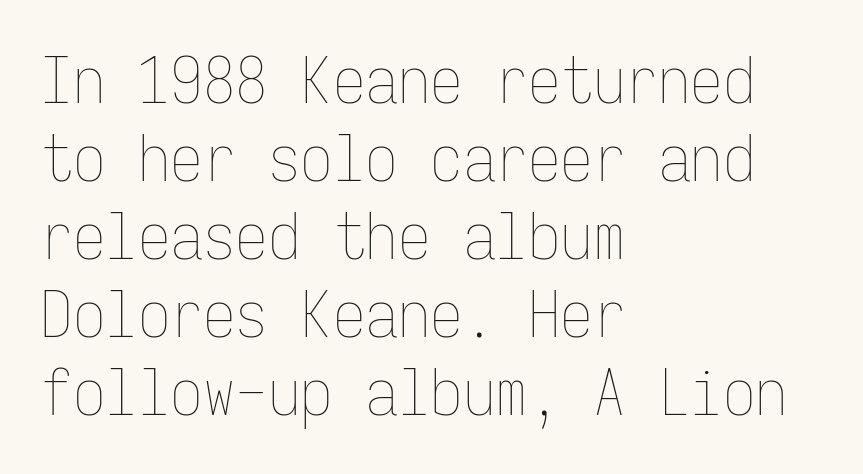
The image shows 65 px thin, condensed type, upright, monospaced; set left-aligned, line spacing 1.2x, normal letter spacing, not underlined; low stroke contrast and a medium x-height.
